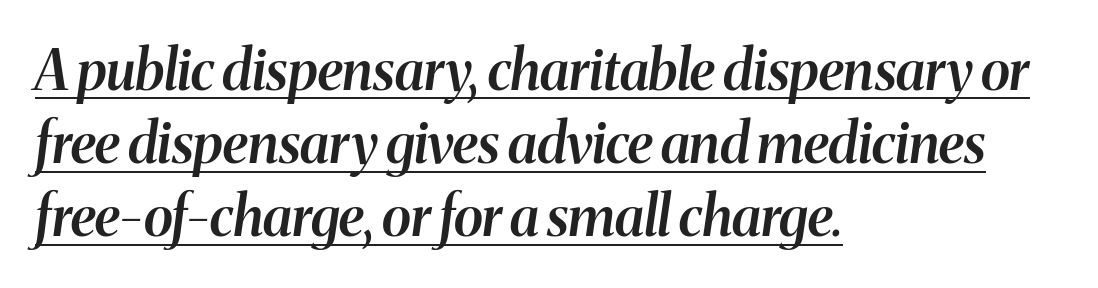
{"italic": "yes", "lean": "right", "slant_degrees": 8, "bold": "semi", "weight": "semibold", "width": "normal", "stroke_contrast": "medium", "x_height": "medium", "monospaced": "no", "underline": "yes", "align": "left", "line_spacing": "normal", "line_spacing_ratio": 1.33, "letter_spacing": "normal", "letter_spacing_em": 0.0, "glyph_px": 55}
